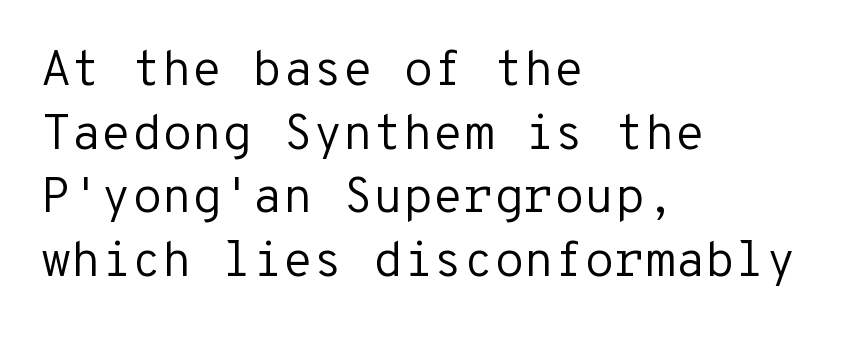
The paragraph shown leans on its left margin. The glyphs in this specimen are sans serif. Style check: upright. No chunkiness to these letters — they're not bold.
